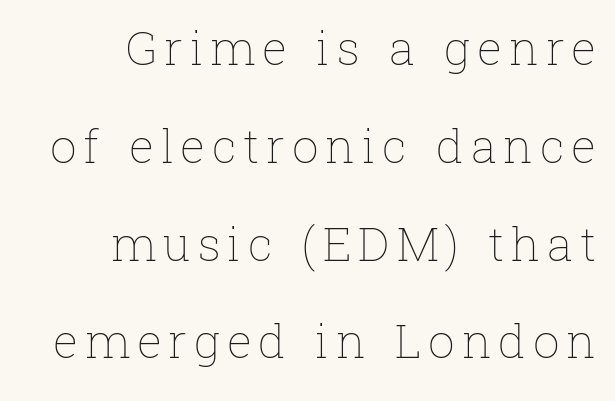
Is this a heavy cut? Hardly; it is regular or lighter. The space beneath each line is pristine and unruled. Posture: straight, roman, zero tilt. Horizontal alignment here is rightward, an uncommon choice for prose. Think of a printed novel: that variable character pitch is what you see here.
